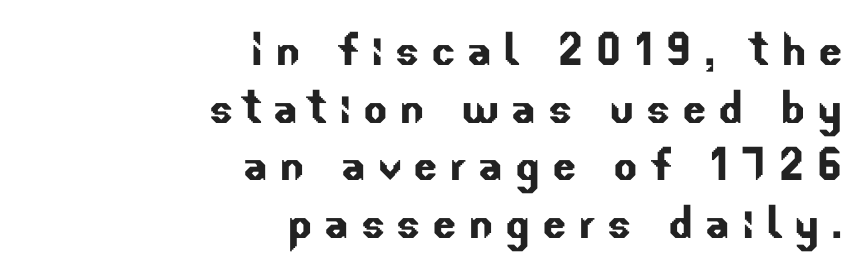
Q: Is the typeface a serif or a sans-serif typeface? A: Sans-serif.
Q: Is the text underlined? A: No.
Q: How is the paragraph aligned? A: Right-aligned.
Q: Is the spacing between letters normal or unusually wide? A: Unusually wide.
Q: Is the spacing between lines tight, normal or loose? A: Tight.
Q: Width (condensed, normal, or wide)? A: Normal.
Q: Stroke contrast? A: Low.
Q: x-height? A: Small.
Q: Monospaced? A: No.
